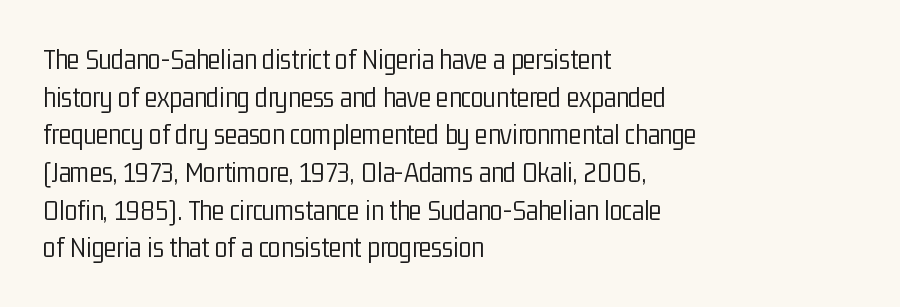
{"serif": "no", "italic": "no", "bold": "no", "weight": "light", "width": "condensed", "stroke_contrast": "low", "x_height": "medium", "monospaced": "no", "underline": "no", "align": "left", "line_spacing": "normal", "line_spacing_ratio": 1.3, "letter_spacing": "normal", "letter_spacing_em": 0.0, "glyph_px": 29}
